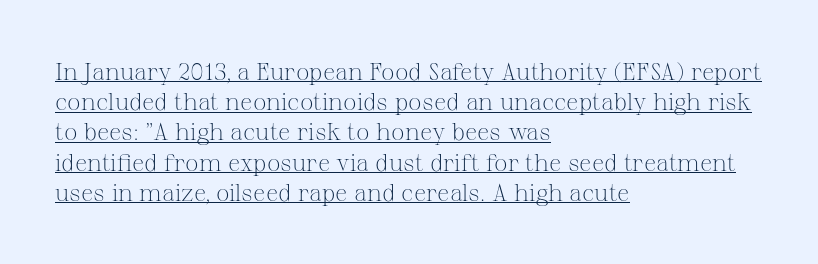
Interline gaps are of average width in this sample. The letterforms sit at book weight or below. Notice how the passage keeps a crisp vertical edge on the left only. Caption: lettering with a line underneath.
